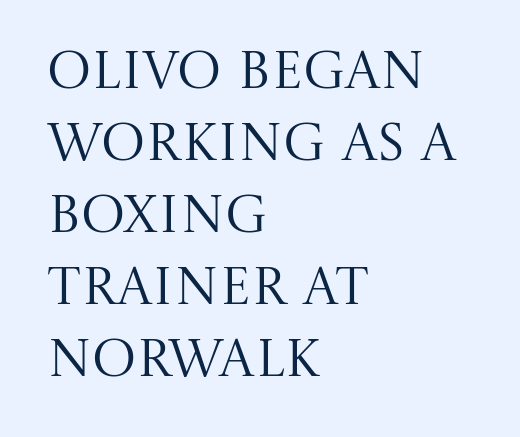
Q: Is the text bold? A: No.
Q: Is the text italic (slanted)? A: No, it is upright.
Q: Is the typeface a serif or a sans-serif typeface? A: Serif.
Q: Is the text underlined? A: No.
Q: How is the paragraph aligned? A: Left-aligned.
Q: Is the spacing between letters normal or unusually wide? A: Normal.
Q: Is the spacing between lines tight, normal or loose? A: Normal.
Q: Width (condensed, normal, or wide)? A: Normal.
Q: Stroke contrast? A: Medium.
Q: x-height? A: Large.
Q: Monospaced? A: No.
